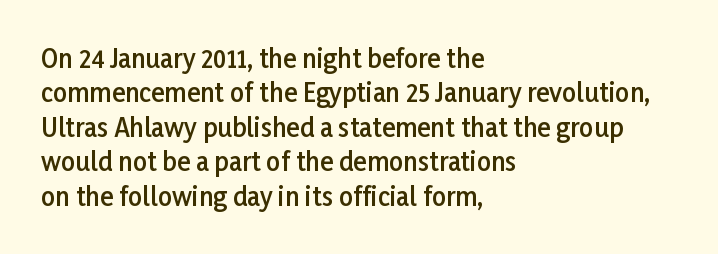
Q: Is the text bold? A: Semi-bold.
Q: Is the text italic (slanted)? A: No, it is upright.
Q: Is the text underlined? A: No.
Q: How is the paragraph aligned? A: Left-aligned.
Q: Is the spacing between letters normal or unusually wide? A: Normal.
Q: Is the spacing between lines tight, normal or loose? A: Normal.
